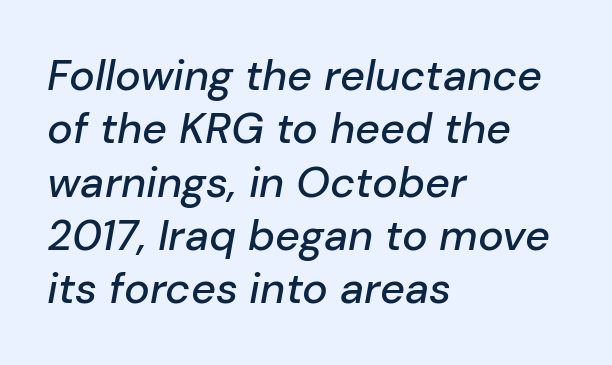
{"italic": "yes", "lean": "right", "slant_degrees": 10, "width": "normal", "stroke_contrast": "low", "x_height": "medium", "monospaced": "no", "underline": "no", "align": "left", "line_spacing_ratio": 1.24, "letter_spacing": "normal", "letter_spacing_em": 0.0, "glyph_px": 43}
